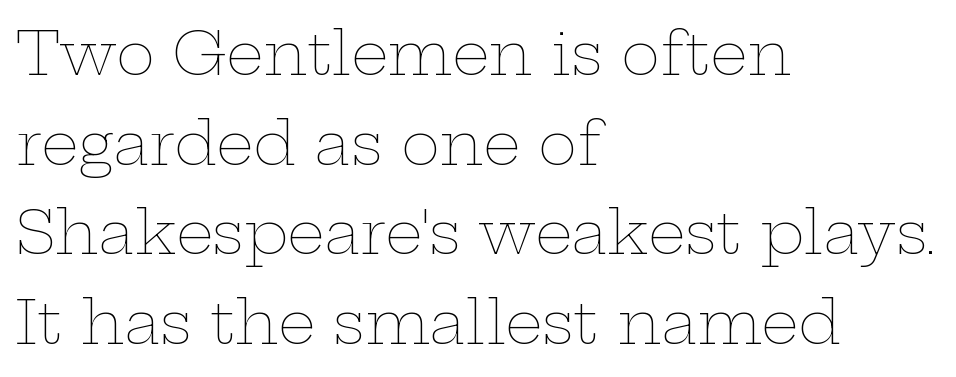
Q: Is the text bold? A: No.
Q: Is the text italic (slanted)? A: No, it is upright.
Q: Is the text underlined? A: No.
Q: How is the paragraph aligned? A: Left-aligned.
Q: Is the spacing between letters normal or unusually wide? A: Normal.
Q: Is the spacing between lines tight, normal or loose? A: Normal.
Q: Width (condensed, normal, or wide)? A: Wide.
Q: Stroke contrast? A: Low.
Q: x-height? A: Medium.
Q: Monospaced? A: No.
